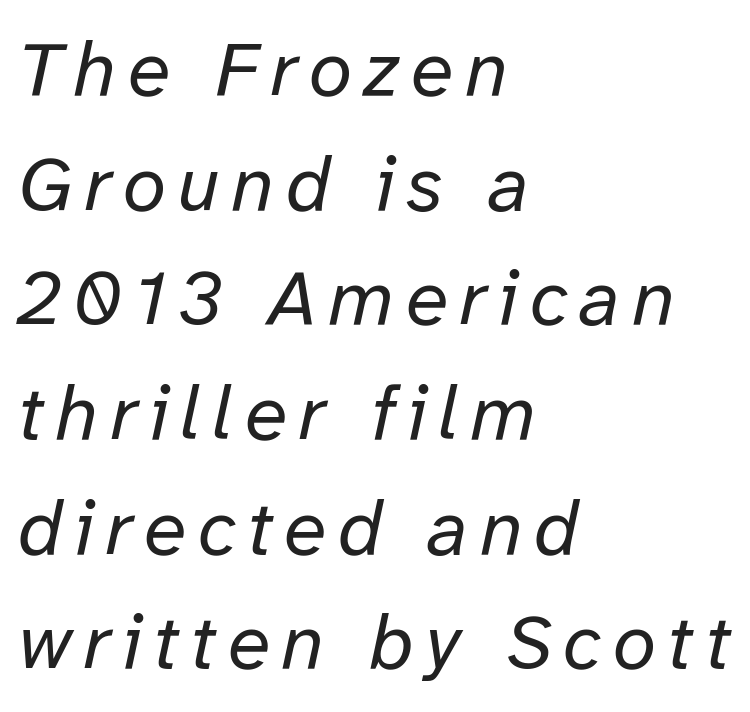
You could not count columns in this text — the font is proportionally spaced. Slanted lettering throughout. Letters rest on an invisible, unmarked baseline. Reading down the block, your eye returns to a fixed left position each line.
